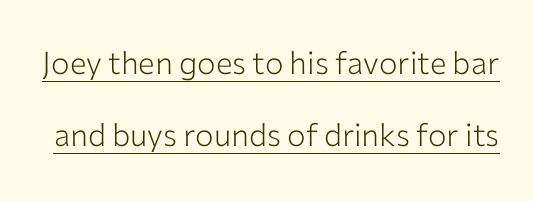
{"serif": "no", "italic": "no", "bold": "no", "weight": "light", "width": "normal", "stroke_contrast": "low", "x_height": "medium", "monospaced": "no", "underline": "yes", "line_spacing": "loose", "line_spacing_ratio": 2.32, "letter_spacing": "normal", "letter_spacing_em": 0.0, "glyph_px": 31}
